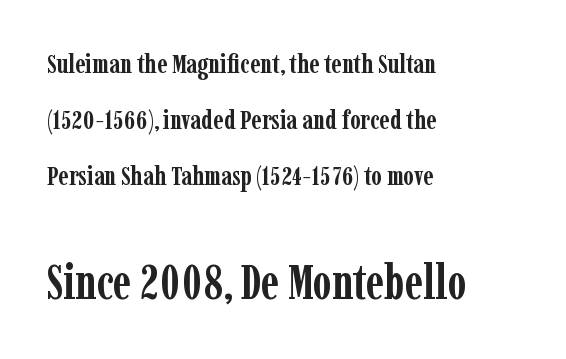
Q: Is the text bold? A: Yes.
Q: Is the text italic (slanted)? A: No, it is upright.
Q: Is the typeface a serif or a sans-serif typeface? A: Serif.
Q: Is the text underlined? A: No.
Q: How is the paragraph aligned? A: Left-aligned.
Q: Is the spacing between letters normal or unusually wide? A: Normal.
Q: Is the spacing between lines tight, normal or loose? A: Loose.
Q: Which block of text is set in a larger size, the first (top) or the second (bottom)? A: The second (bottom) one.
Q: Width (condensed, normal, or wide)? A: Condensed.
Q: Stroke contrast? A: Low.
Q: x-height? A: Medium.
Q: Monospaced? A: No.
